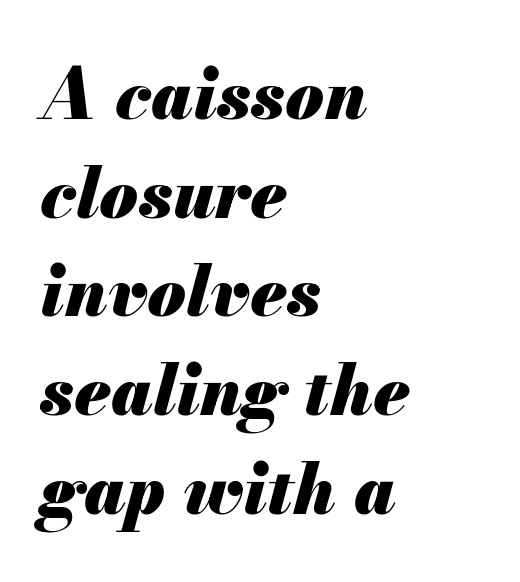
Character widths vary here, with narrow letters taking less room than wide ones. The passage shown is emphatically bold. The passage shown stacks its lines at a standard gap. In terms of posture, this sample is oblique. Quick note: underline off. The horizontal fit of the characters is conventional and even.
